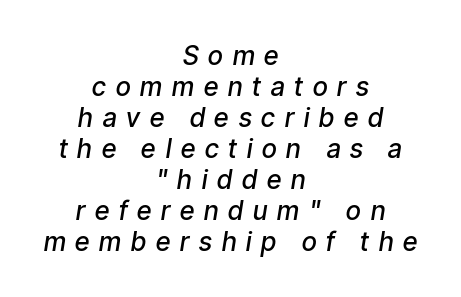
Q: Is the text bold? A: Semi-bold.
Q: Is the text italic (slanted)? A: Yes, it leans right by about 9 degrees.
Q: Is the text underlined? A: No.
Q: How is the paragraph aligned? A: Centered.
Q: Is the spacing between letters normal or unusually wide? A: Unusually wide.
